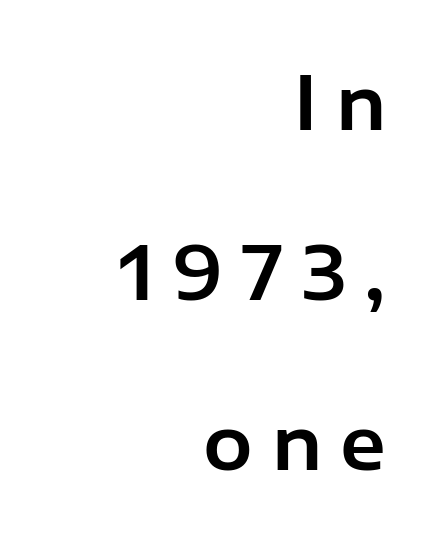
The image shows 74 px sans-serif type, upright; set right-aligned, loose line spacing (2.3x), unusually wide letter spacing (+0.25 em), not underlined; low stroke contrast and a medium x-height.
